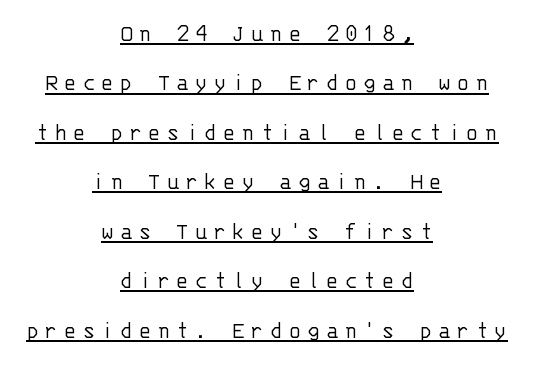
Q: Is the text bold? A: No.
Q: Is the text italic (slanted)? A: No, it is upright.
Q: Is the text underlined? A: Yes.
Q: How is the paragraph aligned? A: Centered.
Q: Is the spacing between letters normal or unusually wide? A: Unusually wide.
Q: Is the spacing between lines tight, normal or loose? A: Loose.
